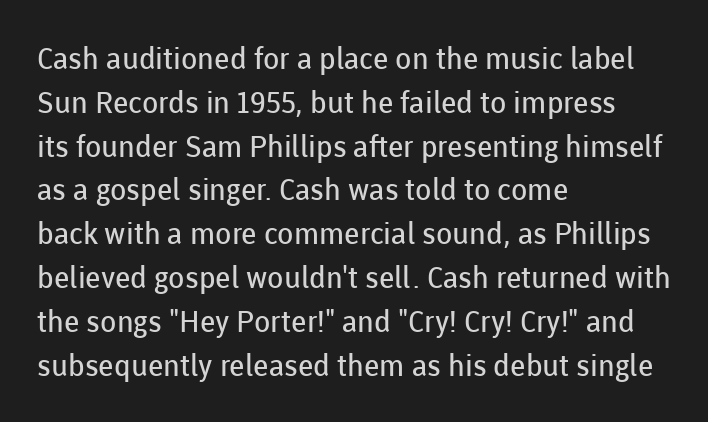
Q: Is the text bold? A: No.
Q: Is the text italic (slanted)? A: No, it is upright.
Q: Is the typeface a serif or a sans-serif typeface? A: Sans-serif.
Q: Is the text underlined? A: No.
Q: How is the paragraph aligned? A: Left-aligned.
Q: Is the spacing between letters normal or unusually wide? A: Normal.
Q: Is the spacing between lines tight, normal or loose? A: Normal.
Q: Width (condensed, normal, or wide)? A: Normal.
Q: Stroke contrast? A: Low.
Q: x-height? A: Medium.
Q: Monospaced? A: No.
